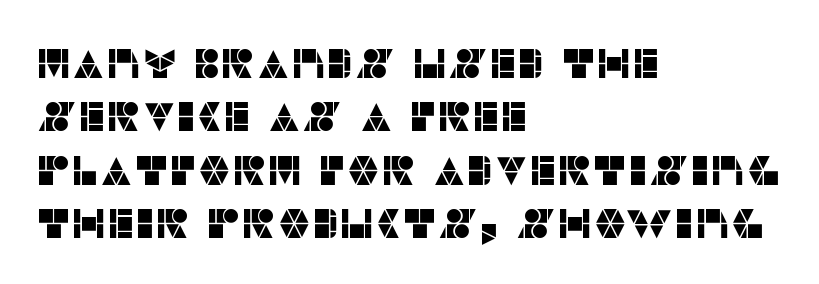
Q: Is the text italic (slanted)? A: No, it is upright.
Q: Is the typeface a serif or a sans-serif typeface? A: Sans-serif.
Q: Is the text underlined? A: No.
Q: How is the paragraph aligned? A: Left-aligned.
Q: Is the spacing between letters normal or unusually wide? A: Normal.
Q: Is the spacing between lines tight, normal or loose? A: Normal.
Q: Width (condensed, normal, or wide)? A: Normal.
Q: Stroke contrast? A: Low.
Q: x-height? A: Large.
Q: Monospaced? A: No.
